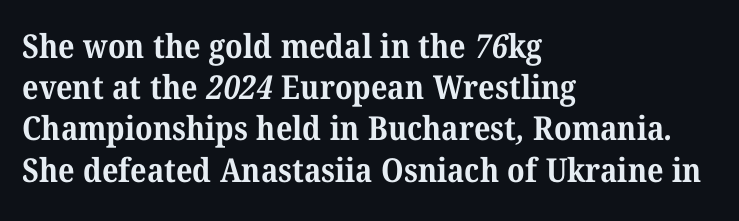
The passage shown is not underscored anywhere. These lines keep a tight, regular rhythm from letter to letter. The paragraph has a hard left edge and a soft right edge. The passage shown is emphatically bold. Does the type have serifs? Yes, each stem ends in a small foot. Evenly set lines give the paragraph a standard silhouette.
